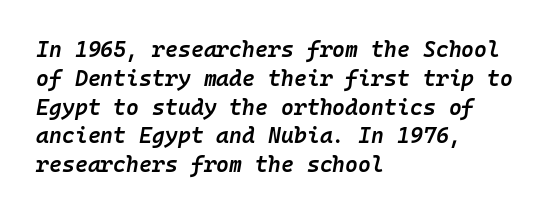
{"italic": "yes", "lean": "right", "slant_degrees": 10, "bold": "semi", "underline": "no", "align": "left", "line_spacing": "normal", "line_spacing_ratio": 1.31, "letter_spacing": "normal", "letter_spacing_em": 0.0, "glyph_px": 22}
